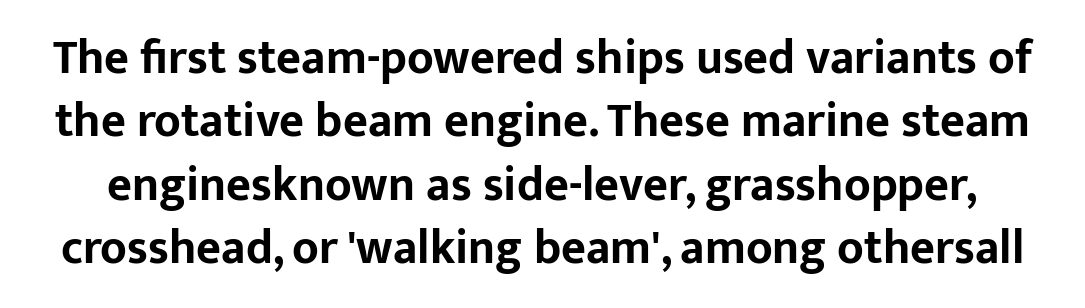
{"serif": "no", "italic": "no", "bold": "yes", "weight": "bold", "width": "normal", "stroke_contrast": "low", "x_height": "medium", "monospaced": "no", "underline": "no", "line_spacing": "normal", "line_spacing_ratio": 1.32, "letter_spacing": "normal", "letter_spacing_em": 0.0, "glyph_px": 48}
